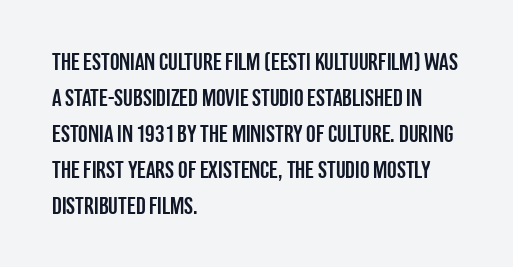
Q: Is the text italic (slanted)? A: No, it is upright.
Q: Is the text underlined? A: No.
Q: How is the paragraph aligned? A: Left-aligned.
Q: Is the spacing between letters normal or unusually wide? A: Normal.
Q: Is the spacing between lines tight, normal or loose? A: Normal.
